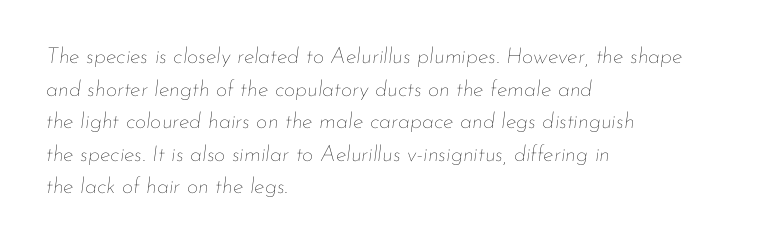
The image shows 22 px text type, italic (leaning right); set left-aligned, normal line spacing (1.48x), normal letter spacing, not underlined.
